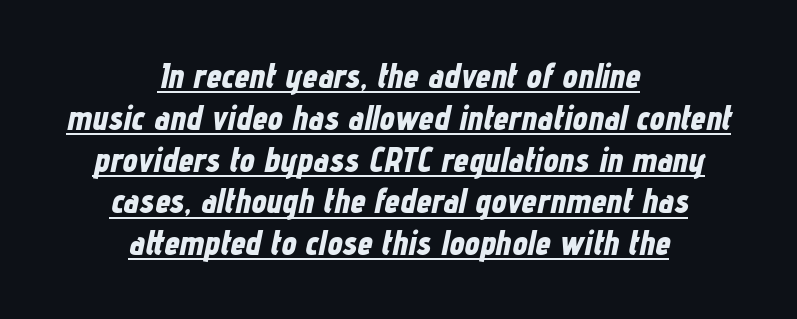
The image shows 34 px bold, condensed type, italic (leaning right); set centered, line spacing 1.23x, normal letter spacing, underlined; low stroke contrast and a medium x-height.
